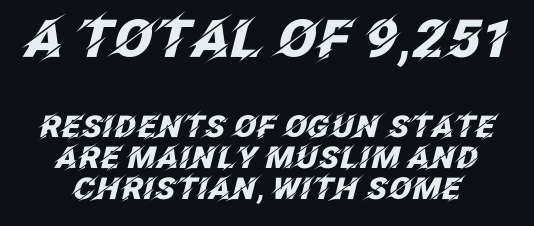
The image shows 52 px heavy type, italic (leaning right); set tight line spacing (1.04x), normal letter spacing, not underlined; the first (top) block is 1.73x larger; low stroke contrast and a large x-height.
